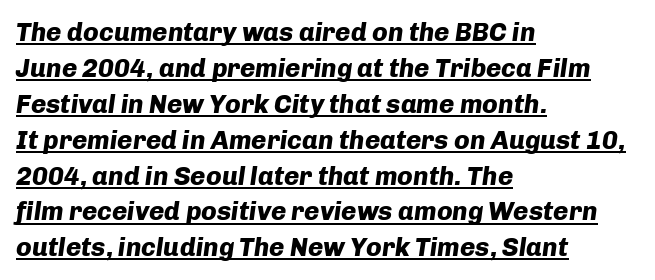
Q: Is the text bold? A: Yes.
Q: Is the text italic (slanted)? A: Yes, it leans right by about 8 degrees.
Q: Is the text underlined? A: Yes.
Q: How is the paragraph aligned? A: Left-aligned.
Q: Is the spacing between letters normal or unusually wide? A: Normal.
Q: Is the spacing between lines tight, normal or loose? A: Normal.
